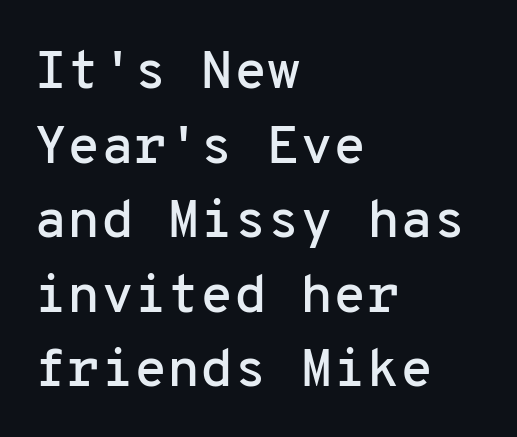
Q: Is the text italic (slanted)? A: No, it is upright.
Q: Is the typeface a serif or a sans-serif typeface? A: Sans-serif.
Q: Is the text underlined? A: No.
Q: How is the paragraph aligned? A: Left-aligned.
Q: Is the spacing between letters normal or unusually wide? A: Normal.
Q: Is the spacing between lines tight, normal or loose? A: Normal.
Q: Width (condensed, normal, or wide)? A: Normal.
Q: Stroke contrast? A: Low.
Q: x-height? A: Medium.
Q: Monospaced? A: Yes.
